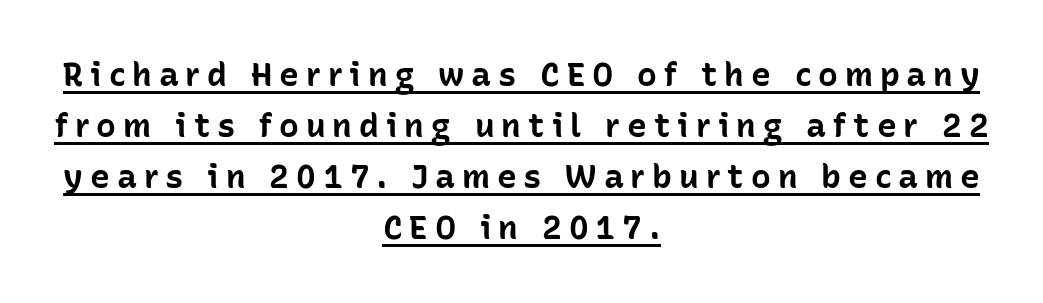
Q: Is the text bold? A: Yes.
Q: Is the text italic (slanted)? A: No, it is upright.
Q: Is the typeface a serif or a sans-serif typeface? A: Sans-serif.
Q: Is the text underlined? A: Yes.
Q: How is the paragraph aligned? A: Centered.
Q: Is the spacing between letters normal or unusually wide? A: Unusually wide.
Q: Is the spacing between lines tight, normal or loose? A: Normal.
Q: Width (condensed, normal, or wide)? A: Normal.
Q: Stroke contrast? A: Low.
Q: x-height? A: Medium.
Q: Monospaced? A: No.
